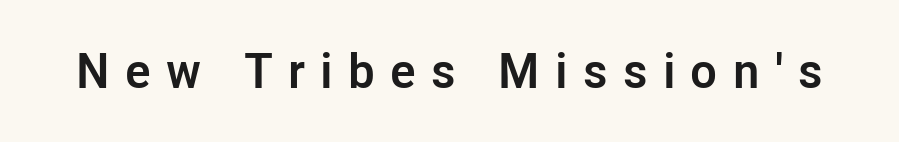
The image shows 49 px semibold sans-serif type, upright; set unusually wide letter spacing (+0.31 em), not underlined; low stroke contrast and a medium x-height.
